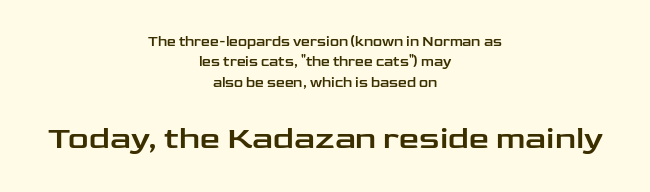
The image shows 32 px wide sans-serif type, upright; set centered, normal line spacing (1.45x), normal letter spacing, not underlined; the second (bottom) block is 2.29x larger; low stroke contrast and a medium x-height.
